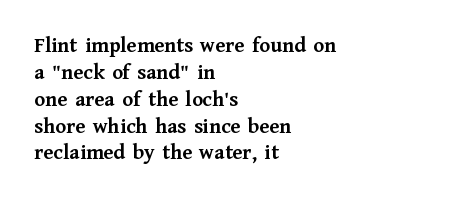
A typesetter would mark this as roman, not italic. What stands out about the letter spacing? Nothing — it is the standard amount. The baseline area is clear. Caption: bold face, heavy strokes.
